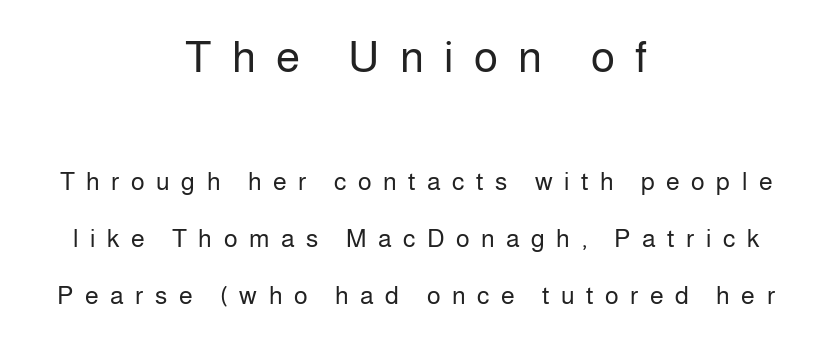
The image shows 44 px regular-weight sans-serif type, upright; set centered, loose line spacing (2.27x), unusually wide letter spacing (+0.46 em), not underlined; the first (top) block is 1.76x larger; low stroke contrast and a medium x-height.
